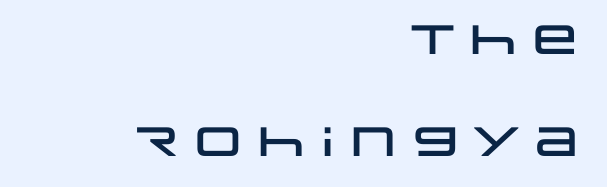
Horizontal alignment here is rightward, an uncommon choice for prose. The type family on display is of the sans-serif kind. Letter spacing: default. The rendering uses natural spacing where letterforms have individual widths. Does the lettering tilt? It doesn't — this is upright. Does the leading feel generous? Absolutely, it's lavish.
